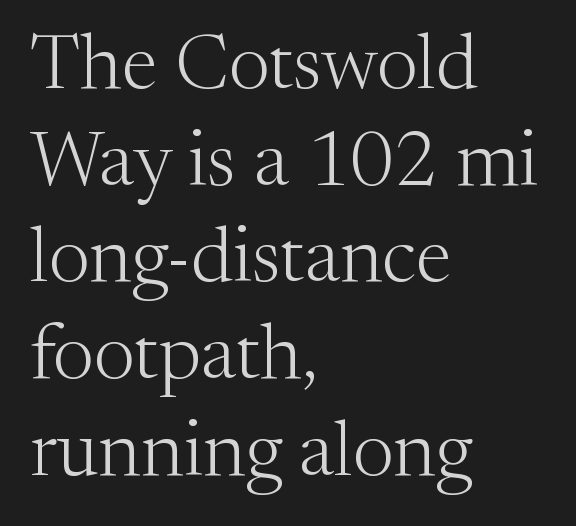
The image shows 78 px light serif type, upright; set left-aligned, line spacing 1.24x, normal letter spacing, not underlined; medium stroke contrast and a medium x-height.
